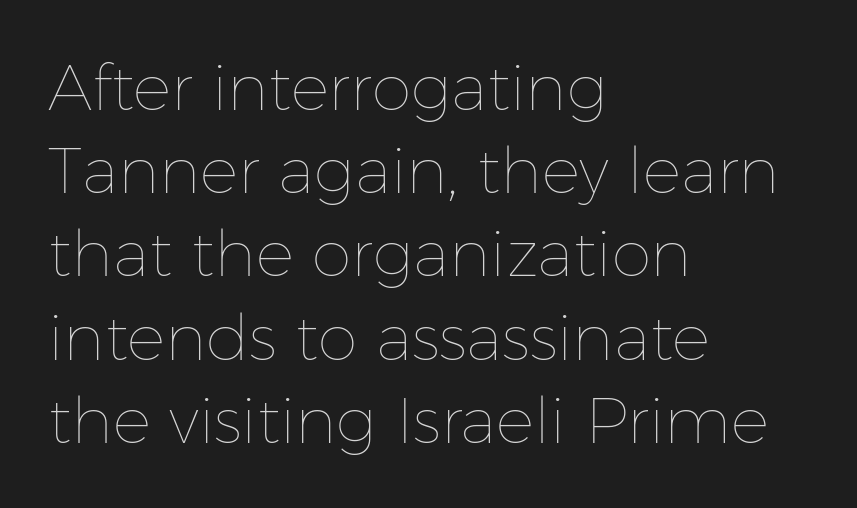
Q: Is the text bold? A: No.
Q: Is the text italic (slanted)? A: No, it is upright.
Q: Is the text underlined? A: No.
Q: How is the paragraph aligned? A: Left-aligned.
Q: Is the spacing between letters normal or unusually wide? A: Normal.
Q: Is the spacing between lines tight, normal or loose? A: Normal.
Q: Width (condensed, normal, or wide)? A: Normal.
Q: Stroke contrast? A: Low.
Q: x-height? A: Medium.
Q: Monospaced? A: No.
